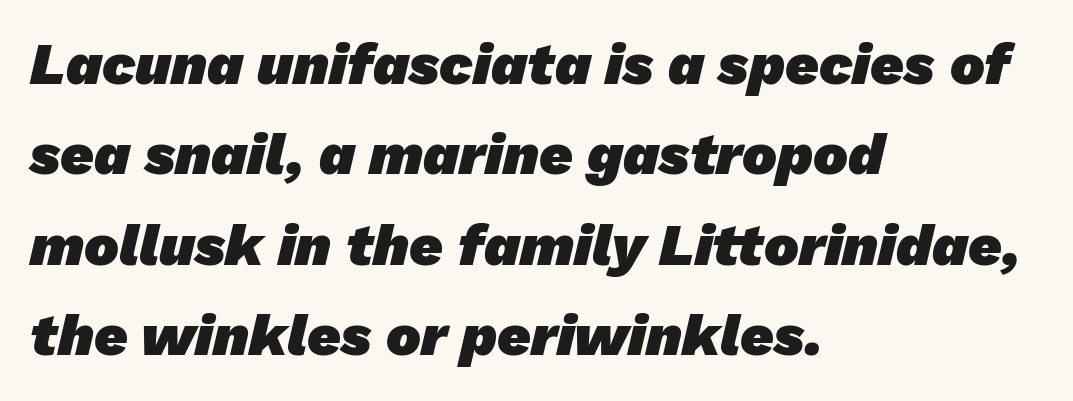
{"serif": "no", "bold": "yes", "weight": "heavy", "width": "normal", "stroke_contrast": "low", "x_height": "medium", "monospaced": "no", "underline": "no", "align": "left", "line_spacing": "normal", "line_spacing_ratio": 1.56, "letter_spacing": "normal", "letter_spacing_em": 0.0, "glyph_px": 58}
